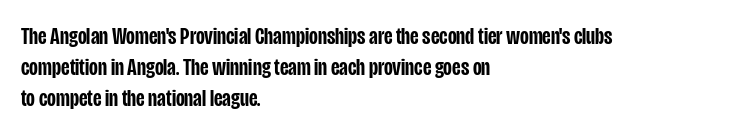
{"italic": "no", "bold": "semi", "underline": "no", "align": "left", "line_spacing": "normal", "line_spacing_ratio": 1.29, "letter_spacing": "normal", "letter_spacing_em": 0.0, "glyph_px": 24}
